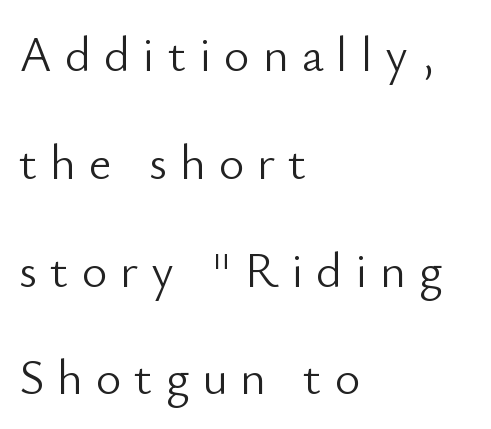
{"serif": "no", "italic": "no", "bold": "no", "weight": "light", "width": "normal", "stroke_contrast": "low", "x_height": "small", "monospaced": "no", "underline": "no", "align": "left", "line_spacing": "loose", "line_spacing_ratio": 2.2, "letter_spacing": "wide", "letter_spacing_em": 0.26, "glyph_px": 49}
